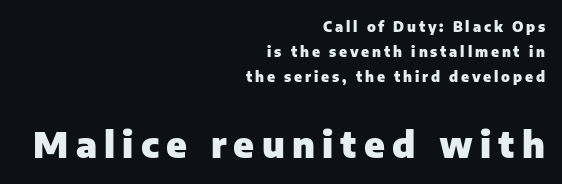
{"serif": "no", "italic": "no", "bold": "yes", "weight": "heavy", "width": "normal", "stroke_contrast": "low", "x_height": "medium", "monospaced": "no", "underline": "no", "align": "right", "line_spacing_ratio": 1.77, "letter_spacing": "wide", "letter_spacing_em": 0.2, "larger_block": "second", "size_ratio": 2.57, "glyph_px": 36}
